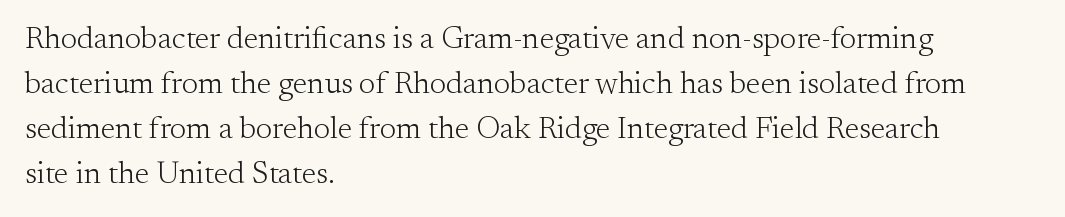
Q: Is the text bold? A: No.
Q: Is the text italic (slanted)? A: No, it is upright.
Q: Is the typeface a serif or a sans-serif typeface? A: Serif.
Q: Is the text underlined? A: No.
Q: How is the paragraph aligned? A: Left-aligned.
Q: Is the spacing between letters normal or unusually wide? A: Normal.
Q: Is the spacing between lines tight, normal or loose? A: Normal.
Q: Width (condensed, normal, or wide)? A: Normal.
Q: Stroke contrast? A: Medium.
Q: x-height? A: Small.
Q: Monospaced? A: No.
